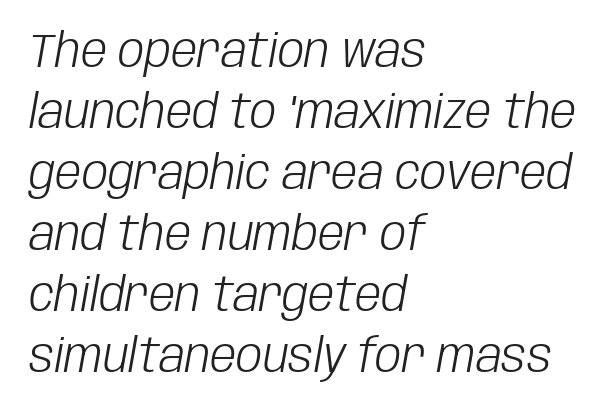
Q: Is the text bold? A: No.
Q: Is the text italic (slanted)? A: Yes, it leans right by about 10 degrees.
Q: Is the text underlined? A: No.
Q: How is the paragraph aligned? A: Left-aligned.
Q: Is the spacing between letters normal or unusually wide? A: Normal.
Q: Is the spacing between lines tight, normal or loose? A: Normal.
Q: Width (condensed, normal, or wide)? A: Condensed.
Q: Stroke contrast? A: Low.
Q: x-height? A: Large.
Q: Monospaced? A: No.
